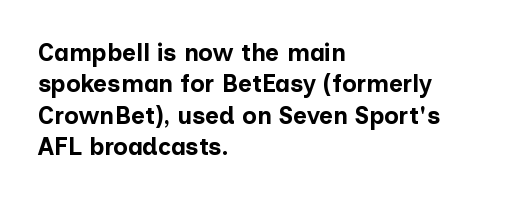
Caption: standard tracking, unaltered. In CSS terms this would be text-align: left. Unlike italic type, these characters show no tilt at all. A dark, heavy texture on the line: the type is bold.
